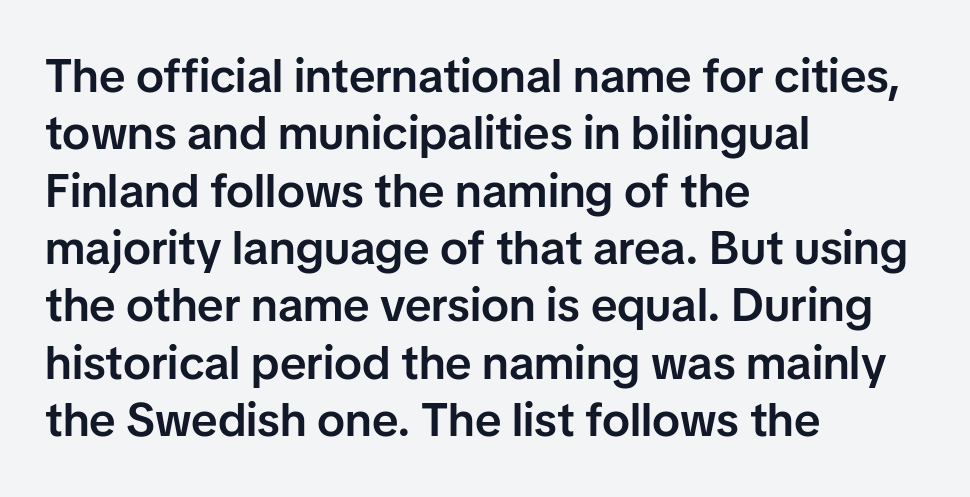
Q: Is the text bold? A: Semi-bold.
Q: Is the text italic (slanted)? A: No, it is upright.
Q: Is the typeface a serif or a sans-serif typeface? A: Sans-serif.
Q: Is the text underlined? A: No.
Q: How is the paragraph aligned? A: Left-aligned.
Q: Is the spacing between letters normal or unusually wide? A: Normal.
Q: Width (condensed, normal, or wide)? A: Normal.
Q: Stroke contrast? A: Low.
Q: x-height? A: Medium.
Q: Monospaced? A: No.
